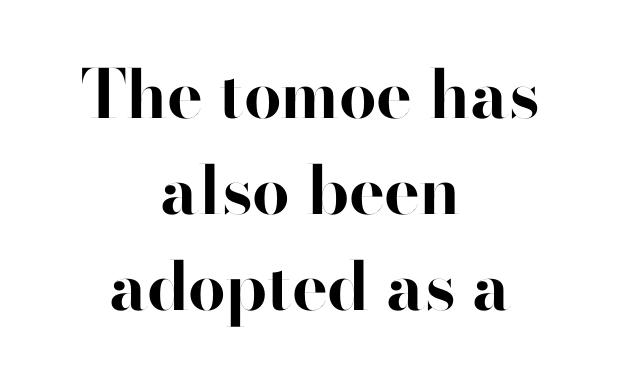
{"serif": "no", "italic": "no", "bold": "yes", "weight": "bold", "width": "normal", "stroke_contrast": "high", "x_height": "small", "monospaced": "no", "underline": "no", "align": "center", "line_spacing": "normal", "line_spacing_ratio": 1.43, "letter_spacing": "normal", "letter_spacing_em": 0.0, "glyph_px": 67}
